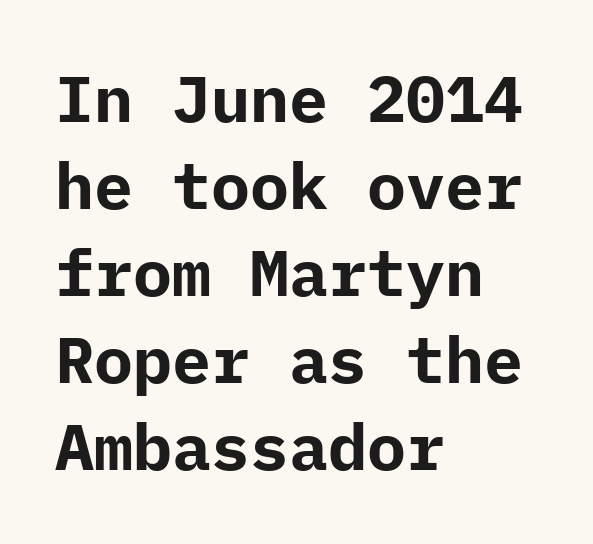
Baseline-to-baseline distance is the conventional proportion of letter height. The gaps between neighbouring characters are ordinary and unremarkable. This is sans-serif lettering, the kind often seen on screens and signage. The rendering anchors every line to the left-hand side. Underlining? Definitely not there.
